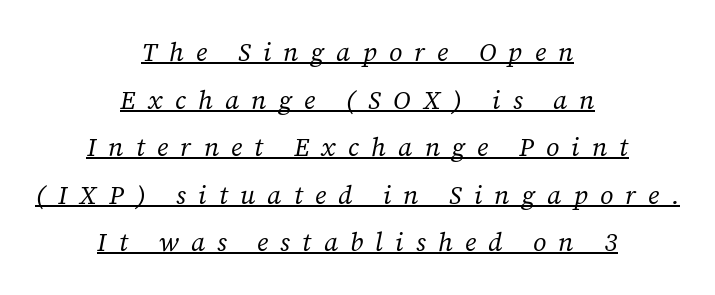
{"italic": "yes", "lean": "right", "slant_degrees": 12, "bold": "no", "underline": "yes", "align": "center", "line_spacing_ratio": 1.83, "letter_spacing": "wide", "letter_spacing_em": 0.47, "glyph_px": 26}
